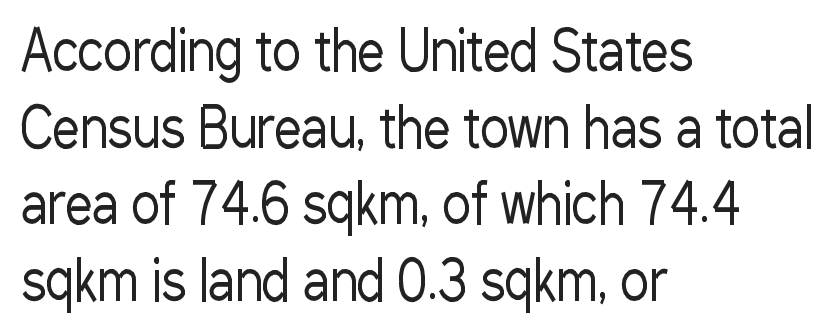
Q: Is the text bold? A: No.
Q: Is the text italic (slanted)? A: No, it is upright.
Q: Is the typeface a serif or a sans-serif typeface? A: Sans-serif.
Q: Is the text underlined? A: No.
Q: How is the paragraph aligned? A: Left-aligned.
Q: Is the spacing between letters normal or unusually wide? A: Normal.
Q: Is the spacing between lines tight, normal or loose? A: Normal.
Q: Width (condensed, normal, or wide)? A: Condensed.
Q: Stroke contrast? A: Low.
Q: x-height? A: Medium.
Q: Monospaced? A: No.
